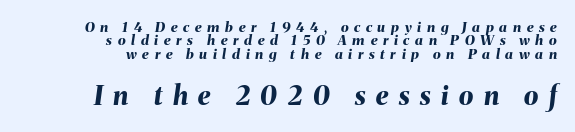
{"italic": "yes", "lean": "right", "slant_degrees": 8, "bold": "yes", "underline": "no", "align": "right", "line_spacing": "tight", "line_spacing_ratio": 0.96, "letter_spacing": "wide", "letter_spacing_em": 0.41, "larger_block": "second", "size_ratio": 1.86, "glyph_px": 26}
